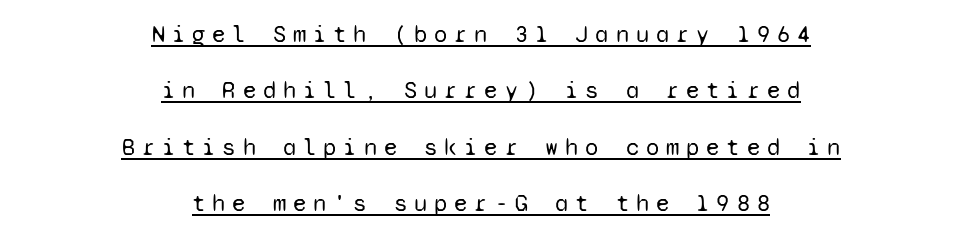
The image shows 24 px text type, upright; set centered, loose line spacing (2.35x), unusually wide letter spacing (+0.29 em), underlined.
